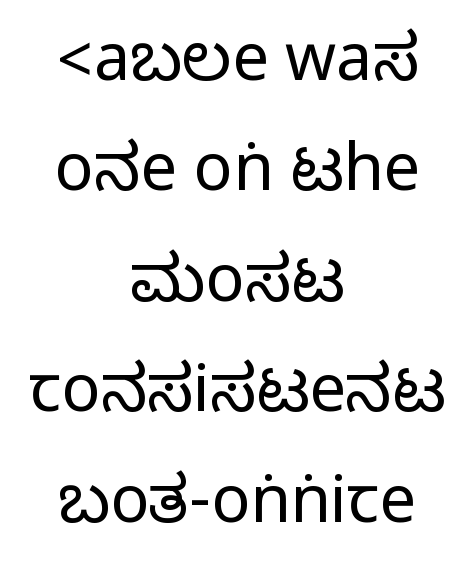
Q: Is the text italic (slanted)? A: No, it is upright.
Q: Is the typeface a serif or a sans-serif typeface? A: Sans-serif.
Q: Is the text underlined? A: No.
Q: How is the paragraph aligned? A: Centered.
Q: Is the spacing between letters normal or unusually wide? A: Normal.
Q: Is the spacing between lines tight, normal or loose? A: Normal.
Q: Width (condensed, normal, or wide)? A: Condensed.
Q: Stroke contrast? A: Medium.
Q: Monospaced? A: No.
